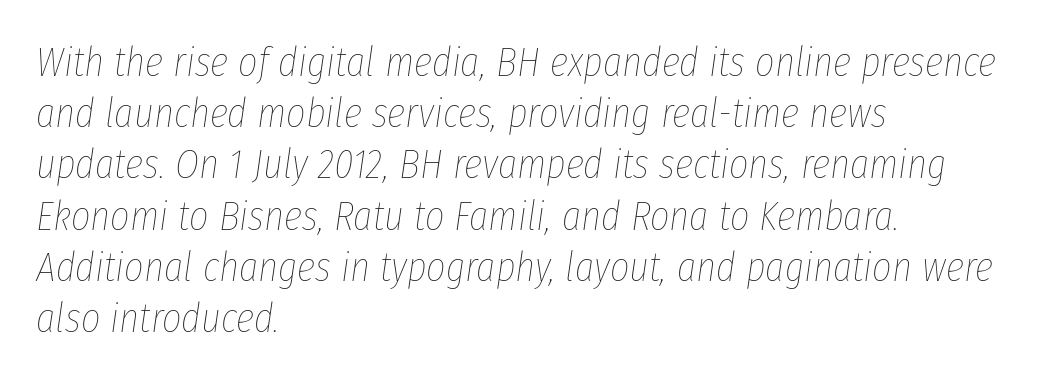
{"italic": "yes", "lean": "right", "slant_degrees": 8, "bold": "no", "weight": "thin", "width": "condensed", "stroke_contrast": "low", "x_height": "medium", "monospaced": "no", "underline": "no", "align": "left", "line_spacing_ratio": 1.22, "letter_spacing": "normal", "letter_spacing_em": 0.0, "glyph_px": 42}
